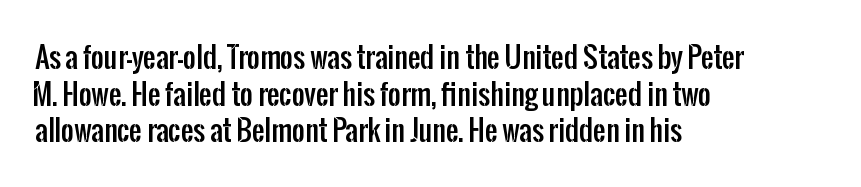
Q: Is the text italic (slanted)? A: No, it is upright.
Q: Is the typeface a serif or a sans-serif typeface? A: Sans-serif.
Q: Is the text underlined? A: No.
Q: How is the paragraph aligned? A: Left-aligned.
Q: Is the spacing between letters normal or unusually wide? A: Normal.
Q: Is the spacing between lines tight, normal or loose? A: Normal.
Q: Width (condensed, normal, or wide)? A: Condensed.
Q: Stroke contrast? A: Low.
Q: x-height? A: Medium.
Q: Monospaced? A: No.
